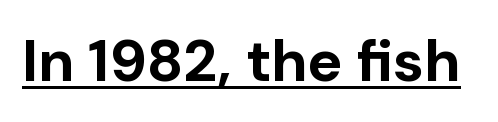
A typographer would call this underscored text. The face used here is rendered with its standard letterfit. The font's upright variant was chosen for this text. Students, this is bold: see how much ink each stroke carries. Is this a sans? Yes — the strokes have no serifs.
